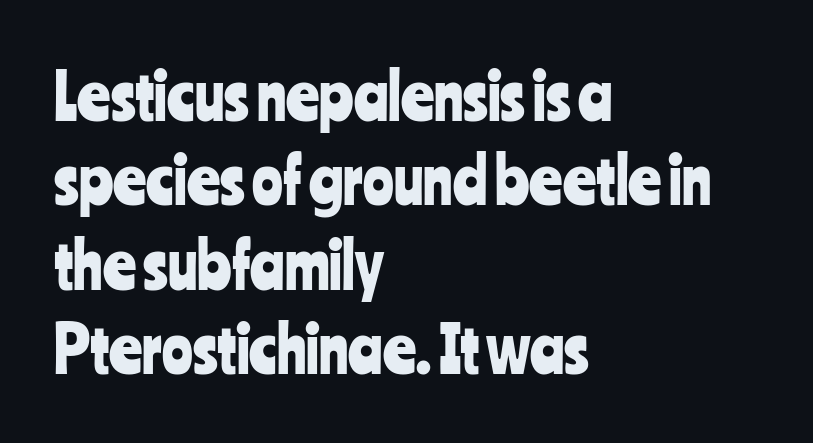
The image shows 64 px condensed sans-serif type, upright; set left-aligned, normal line spacing (1.32x), normal letter spacing, not underlined; low stroke contrast and a medium x-height.
